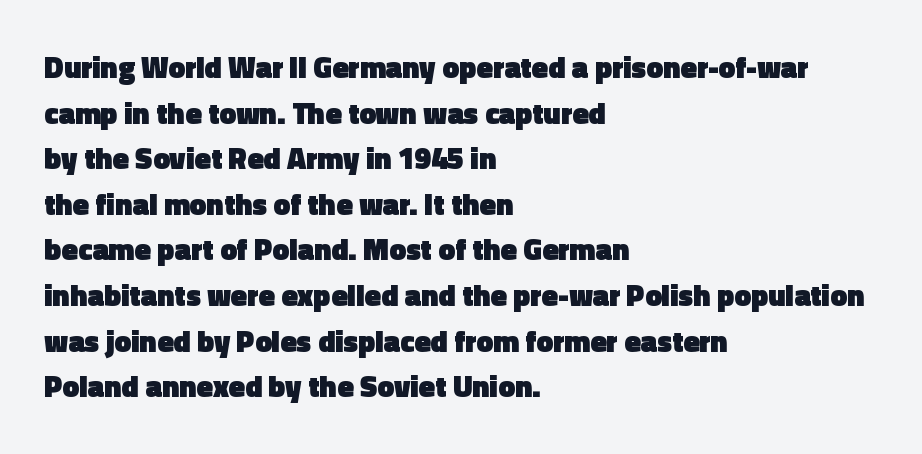
Q: Is the text bold? A: Yes.
Q: Is the text italic (slanted)? A: No, it is upright.
Q: Is the typeface a serif or a sans-serif typeface? A: Sans-serif.
Q: Is the text underlined? A: No.
Q: How is the paragraph aligned? A: Left-aligned.
Q: Is the spacing between letters normal or unusually wide? A: Normal.
Q: Is the spacing between lines tight, normal or loose? A: Normal.
Q: Width (condensed, normal, or wide)? A: Normal.
Q: x-height? A: Medium.
Q: Monospaced? A: No.
